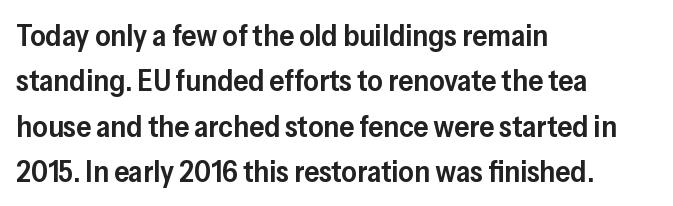
{"serif": "no", "italic": "no", "bold": "semi", "weight": "semibold", "width": "normal", "stroke_contrast": "low", "x_height": "medium", "monospaced": "no", "underline": "no", "align": "left", "line_spacing": "normal", "line_spacing_ratio": 1.51, "letter_spacing": "normal", "letter_spacing_em": 0.0, "glyph_px": 30}
